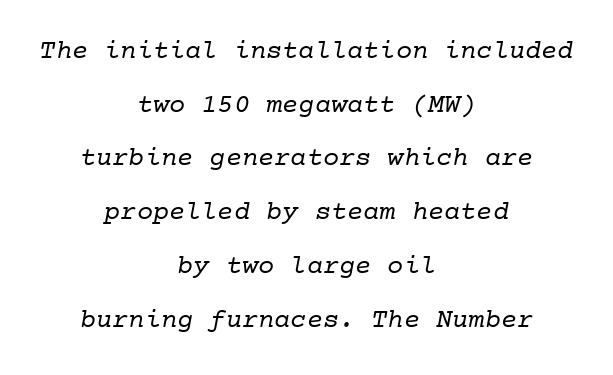
The image shows 27 px text type; set centered, loose line spacing (1.99x), normal letter spacing, not underlined.
